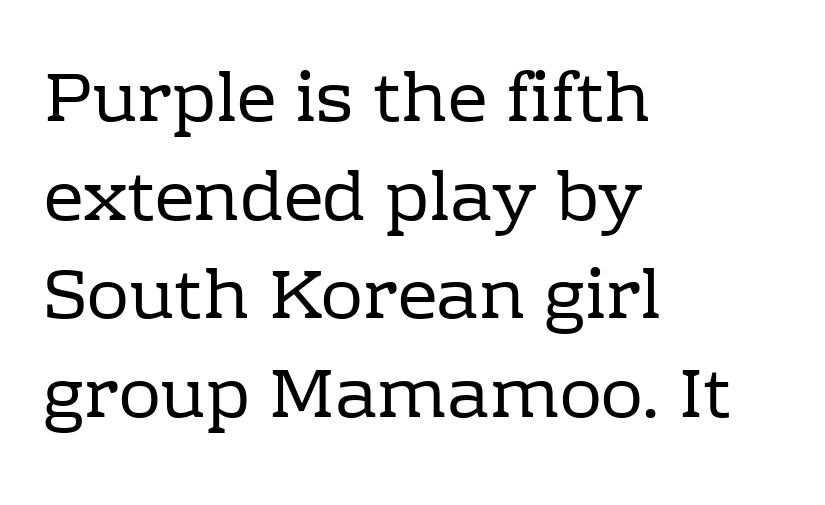
The image shows 70 px regular-weight serif type, upright; set left-aligned, normal line spacing (1.41x), normal letter spacing, not underlined; low stroke contrast and a medium x-height.
